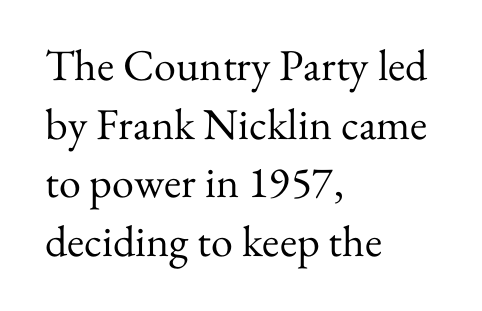
{"serif": "yes", "italic": "no", "bold": "no", "weight": "regular", "width": "normal", "stroke_contrast": "medium", "x_height": "small", "monospaced": "no", "underline": "no", "align": "left", "line_spacing": "normal", "line_spacing_ratio": 1.33, "letter_spacing": "normal", "letter_spacing_em": 0.0, "glyph_px": 44}
